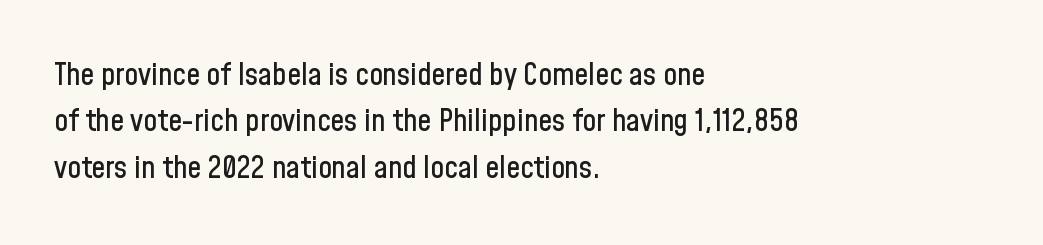
The image shows 31 px condensed sans-serif type, upright; set left-aligned, normal line spacing (1.5x), normal letter spacing, not underlined; low stroke contrast and a medium x-height.
